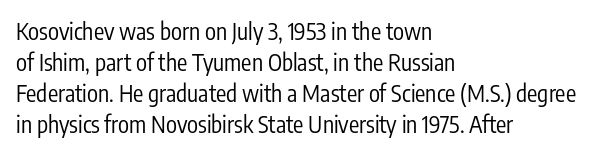
Q: Is the text bold? A: No.
Q: Is the text italic (slanted)? A: No, it is upright.
Q: Is the text underlined? A: No.
Q: How is the paragraph aligned? A: Left-aligned.
Q: Is the spacing between letters normal or unusually wide? A: Normal.
Q: Is the spacing between lines tight, normal or loose? A: Normal.
